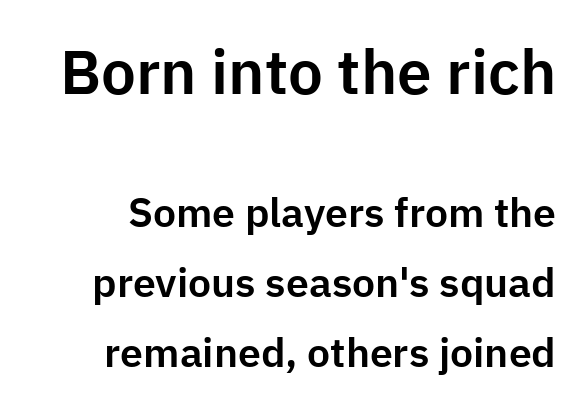
{"serif": "no", "italic": "no", "width": "normal", "stroke_contrast": "low", "x_height": "medium", "monospaced": "no", "underline": "no", "line_spacing_ratio": 1.71, "letter_spacing": "normal", "letter_spacing_em": 0.0, "larger_block": "first", "size_ratio": 1.51, "glyph_px": 62}
